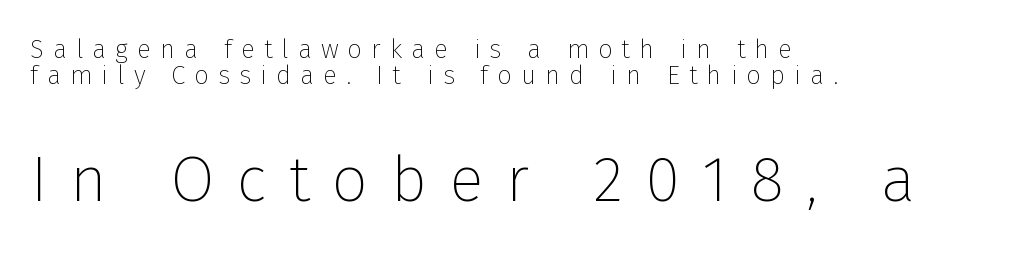
{"serif": "no", "italic": "no", "bold": "no", "weight": "thin", "width": "normal", "stroke_contrast": "low", "x_height": "medium", "monospaced": "no", "underline": "no", "align": "left", "line_spacing": "tight", "line_spacing_ratio": 0.99, "letter_spacing": "wide", "letter_spacing_em": 0.35, "larger_block": "second", "size_ratio": 2.46, "glyph_px": 64}
